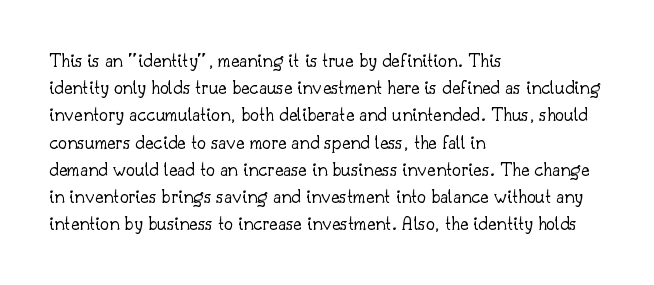
The image shows 20 px text type, upright; set left-aligned, normal line spacing (1.36x), normal letter spacing, not underlined.
